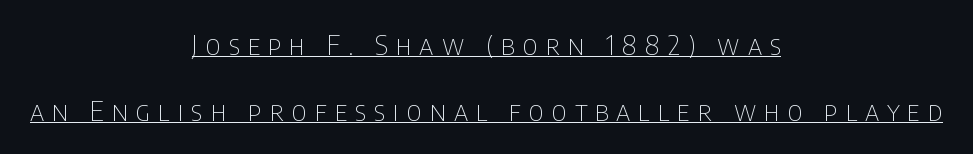
{"italic": "no", "bold": "no", "underline": "yes", "align": "center", "line_spacing": "loose", "line_spacing_ratio": 2.44, "letter_spacing": "wide", "letter_spacing_em": 0.29, "glyph_px": 27}
